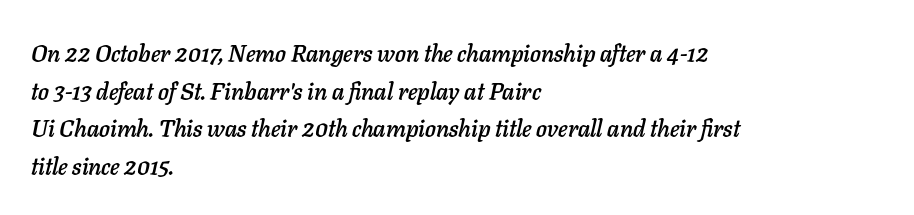
The image shows 24 px text type, italic (leaning right); set left-aligned, normal line spacing (1.57x), normal letter spacing, not underlined.
